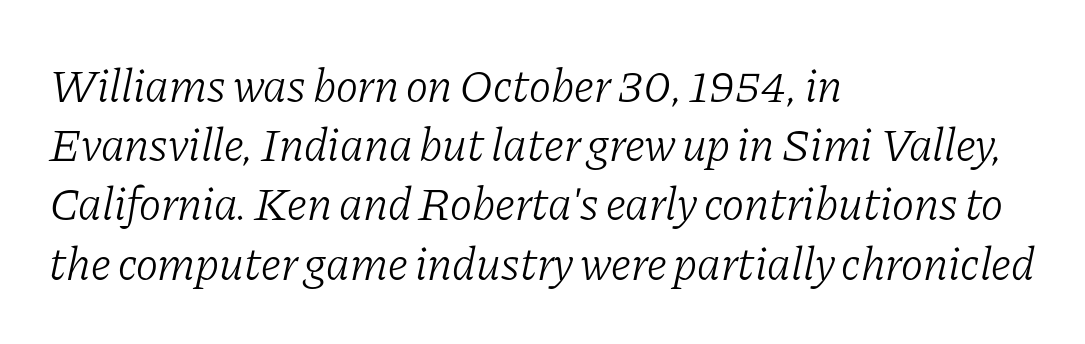
The image shows 47 px light serif type, italic (leaning right); set left-aligned, normal line spacing (1.26x), normal letter spacing, not underlined; low stroke contrast and a medium x-height.
